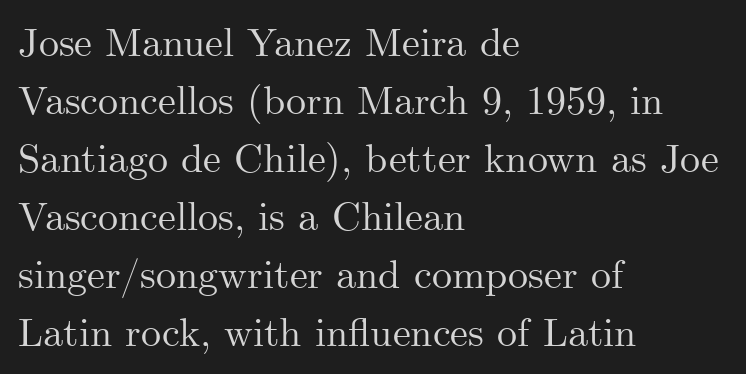
The image shows 40 px serif type, upright; set left-aligned, normal line spacing (1.45x), normal letter spacing, not underlined; medium stroke contrast and a small x-height.
